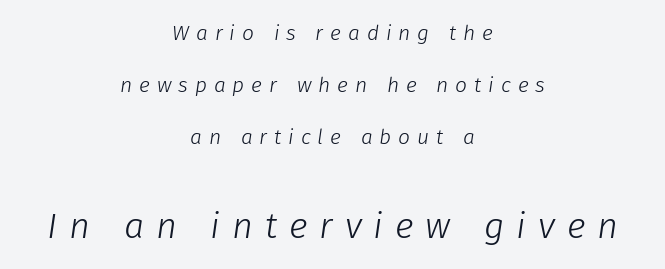
{"italic": "yes", "lean": "right", "slant_degrees": 8, "bold": "no", "weight": "light", "width": "normal", "stroke_contrast": "low", "x_height": "medium", "monospaced": "no", "underline": "no", "align": "center", "line_spacing": "loose", "line_spacing_ratio": 2.47, "letter_spacing": "wide", "letter_spacing_em": 0.33, "larger_block": "second", "size_ratio": 1.71, "glyph_px": 36}
